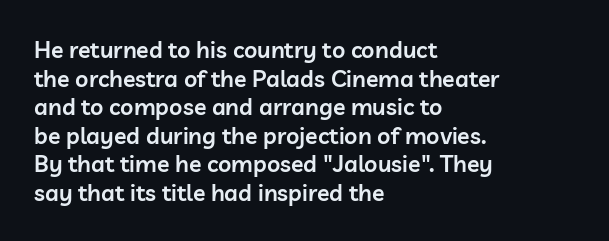
The passage shown is not underscored anywhere. On the weight axis this lands at semibold, roughly 600. Nothing unusual about the tracking: characters are spaced as the font intends. This is roman type, the default non-slanted kind. The paragraph has a hard left edge and a soft right edge.
